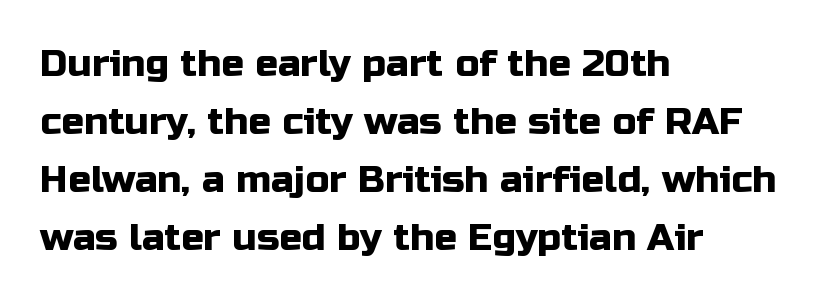
{"serif": "no", "italic": "no", "width": "normal", "stroke_contrast": "low", "x_height": "medium", "monospaced": "no", "underline": "no", "align": "left", "line_spacing": "normal", "line_spacing_ratio": 1.53, "letter_spacing": "normal", "letter_spacing_em": 0.0, "glyph_px": 38}
